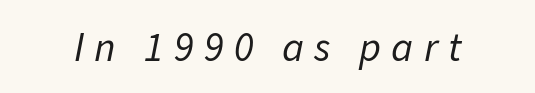
{"italic": "yes", "lean": "right", "slant_degrees": 11, "bold": "no", "weight": "regular", "width": "normal", "stroke_contrast": "low", "x_height": "medium", "monospaced": "no", "underline": "no", "letter_spacing": "wide", "letter_spacing_em": 0.25, "glyph_px": 41}
